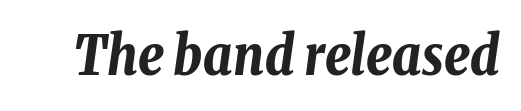
{"italic": "yes", "lean": "right", "slant_degrees": 8, "bold": "yes", "weight": "bold", "width": "condensed", "stroke_contrast": "low", "x_height": "medium", "monospaced": "no", "underline": "no", "letter_spacing": "normal", "letter_spacing_em": 0.0, "glyph_px": 54}
